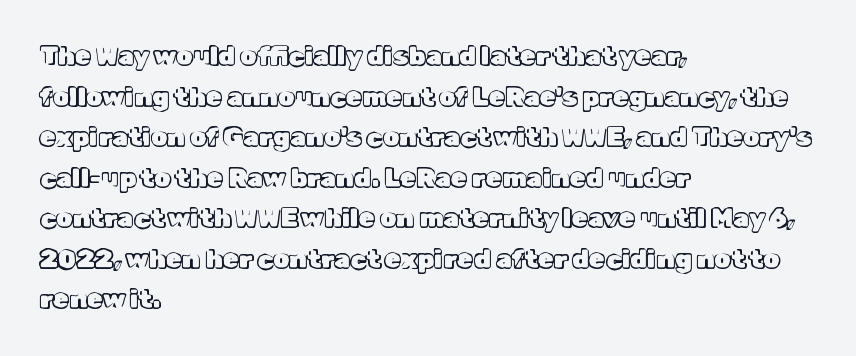
The image shows 26 px text type, upright; set left-aligned, normal line spacing (1.56x), normal letter spacing, not underlined.
